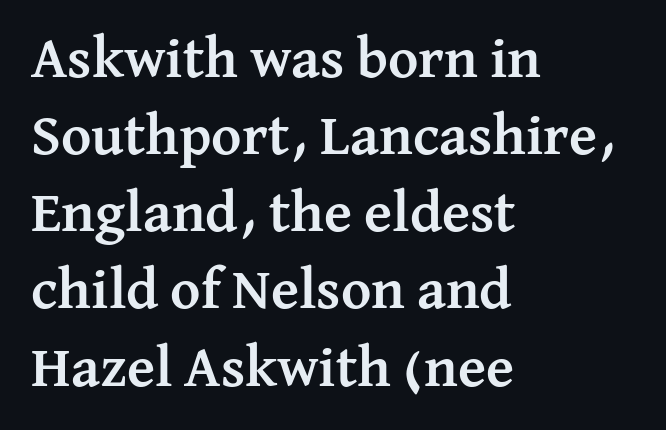
{"serif": "yes", "italic": "no", "bold": "yes", "weight": "semibold", "width": "normal", "stroke_contrast": "medium", "x_height": "medium", "monospaced": "no", "underline": "no", "align": "left", "line_spacing": "normal", "line_spacing_ratio": 1.33, "letter_spacing": "normal", "letter_spacing_em": 0.0, "glyph_px": 58}
